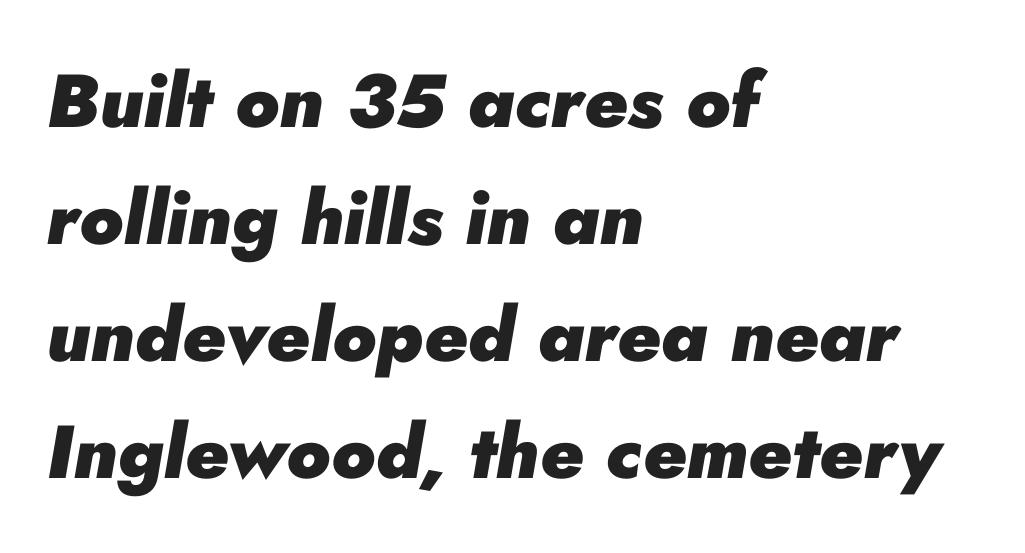
Q: Is the text bold? A: Yes.
Q: Is the text italic (slanted)? A: Yes, it leans right by about 10 degrees.
Q: Is the text underlined? A: No.
Q: How is the paragraph aligned? A: Left-aligned.
Q: Is the spacing between letters normal or unusually wide? A: Normal.
Q: Is the spacing between lines tight, normal or loose? A: Normal.
Q: Width (condensed, normal, or wide)? A: Normal.
Q: Stroke contrast? A: Low.
Q: x-height? A: Small.
Q: Monospaced? A: No.
